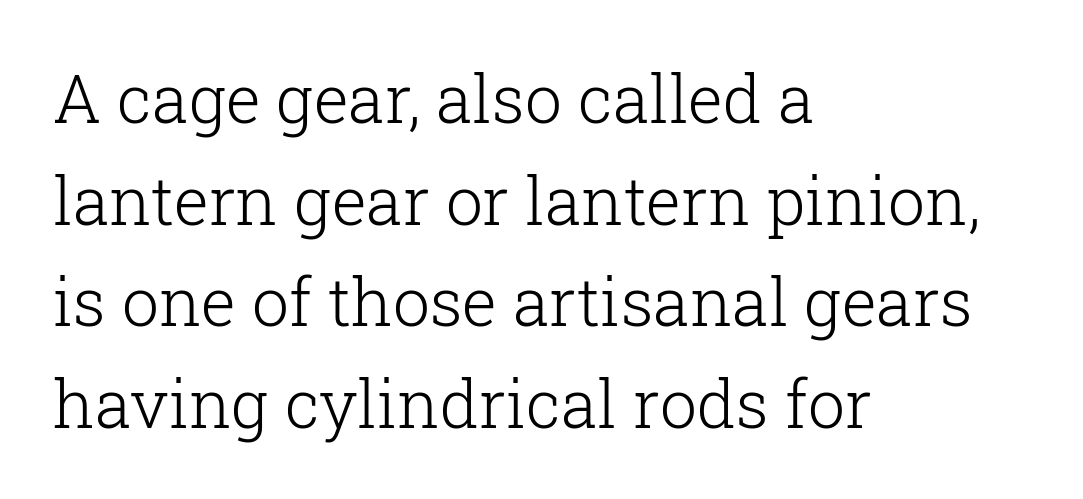
Q: Is the text bold? A: No.
Q: Is the text italic (slanted)? A: No, it is upright.
Q: Is the typeface a serif or a sans-serif typeface? A: Serif.
Q: Is the text underlined? A: No.
Q: How is the paragraph aligned? A: Left-aligned.
Q: Is the spacing between letters normal or unusually wide? A: Normal.
Q: Is the spacing between lines tight, normal or loose? A: Normal.
Q: Width (condensed, normal, or wide)? A: Normal.
Q: Stroke contrast? A: Low.
Q: x-height? A: Medium.
Q: Monospaced? A: No.
